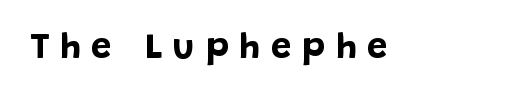
A clean baseline with only descenders dipping below it. A sans-serif font was chosen for this passage. The passage shown has open, widely tracked lettering throughout. These words are printed bold, with thick strokes throughout. Do the characters align in a grid? No, the font is proportional. In terms of posture, this sample is upright.
